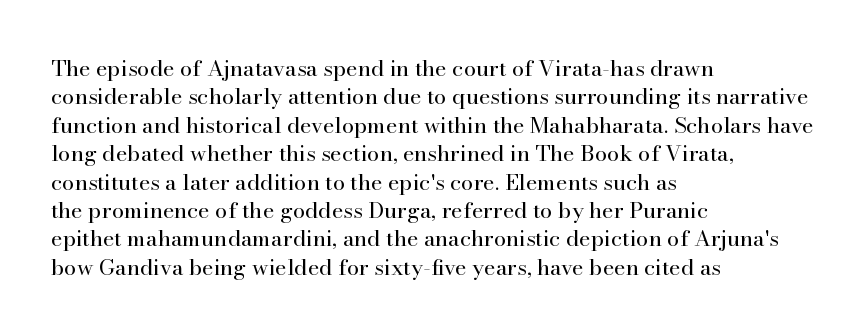
Rule under the text: the space is simply empty. Honestly, the letter spacing is just normal — you wouldn't notice it. The font's upright variant was chosen for this text. The strokes are not fattened; the text isn't bold. Layout note: lines flush left. The designer left line spacing at the default.
